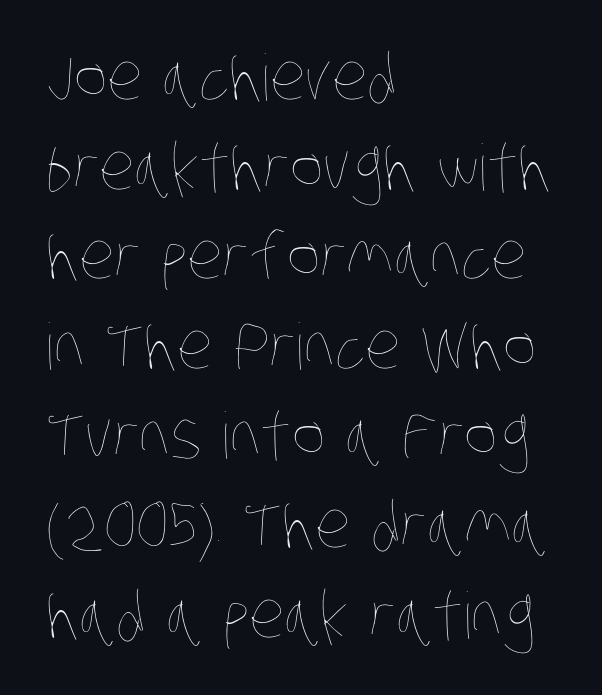
The image shows 64 px thin, condensed type; set left-aligned, normal line spacing (1.4x), normal letter spacing, not underlined; low stroke contrast and a large x-height.
